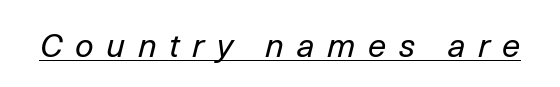
The image shows 33 px regular-weight type, italic (leaning right); set unusually wide letter spacing (+0.38 em), underlined; low stroke contrast and a medium x-height.
